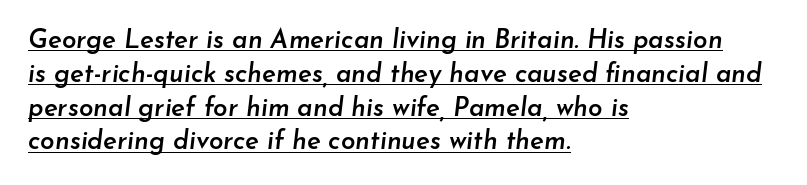
Q: Is the text bold? A: Semi-bold.
Q: Is the text italic (slanted)? A: Yes, it leans right by about 7 degrees.
Q: Is the text underlined? A: Yes.
Q: How is the paragraph aligned? A: Left-aligned.
Q: Is the spacing between letters normal or unusually wide? A: Normal.
Q: Is the spacing between lines tight, normal or loose? A: Normal.
